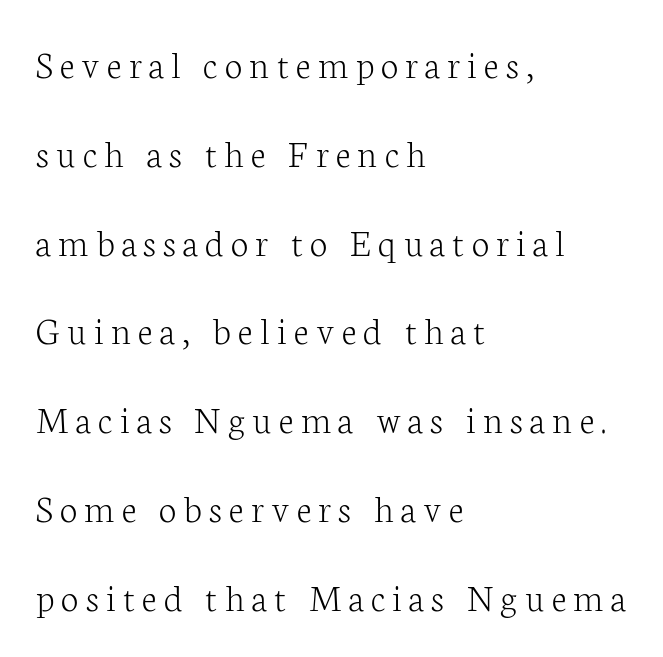
The image shows 40 px light serif type, upright; set left-aligned, loose line spacing (2.22x), not underlined; low stroke contrast and a medium x-height.
